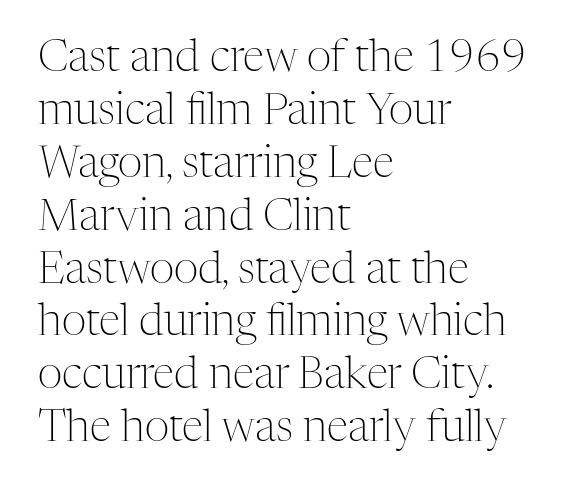
Q: Is the text bold? A: No.
Q: Is the text italic (slanted)? A: No, it is upright.
Q: Is the typeface a serif or a sans-serif typeface? A: Serif.
Q: Is the text underlined? A: No.
Q: How is the paragraph aligned? A: Left-aligned.
Q: Is the spacing between letters normal or unusually wide? A: Normal.
Q: Width (condensed, normal, or wide)? A: Normal.
Q: Stroke contrast? A: Medium.
Q: x-height? A: Medium.
Q: Monospaced? A: No.
